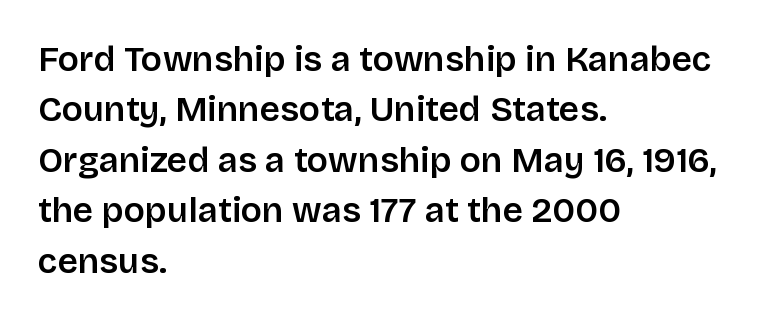
{"serif": "no", "italic": "no", "bold": "semi", "weight": "semibold", "width": "normal", "stroke_contrast": "low", "x_height": "large", "monospaced": "no", "underline": "no", "align": "left", "line_spacing": "normal", "line_spacing_ratio": 1.44, "letter_spacing": "normal", "letter_spacing_em": 0.0, "glyph_px": 35}
